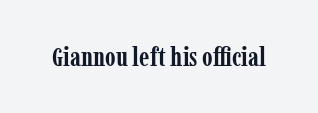
{"italic": "no", "bold": "yes", "underline": "no", "letter_spacing": "normal", "letter_spacing_em": 0.0, "glyph_px": 27}
